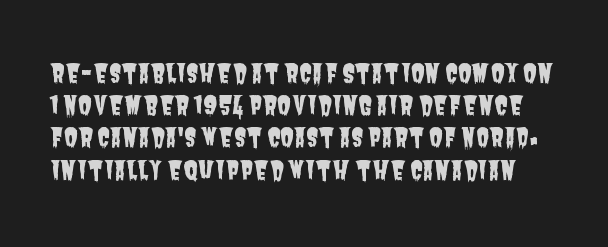
{"underline": "no", "line_spacing": "normal", "line_spacing_ratio": 1.29, "letter_spacing": "normal", "letter_spacing_em": 0.0, "glyph_px": 25}
